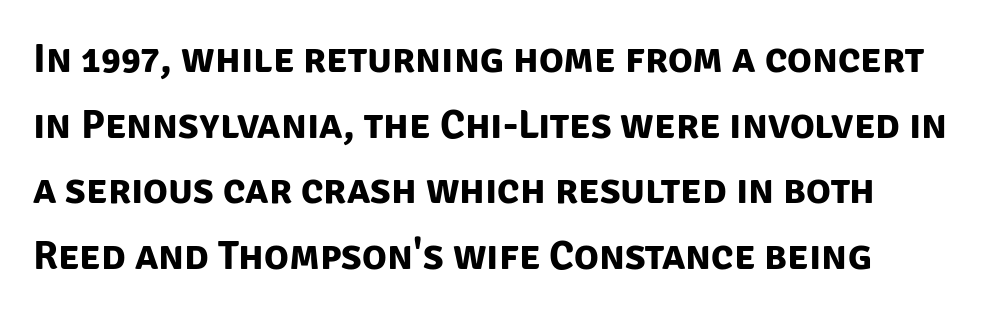
{"serif": "no", "bold": "yes", "weight": "bold", "width": "normal", "stroke_contrast": "low", "x_height": "large", "monospaced": "no", "underline": "no", "line_spacing": "normal", "line_spacing_ratio": 1.6, "letter_spacing": "normal", "letter_spacing_em": 0.0, "glyph_px": 41}
